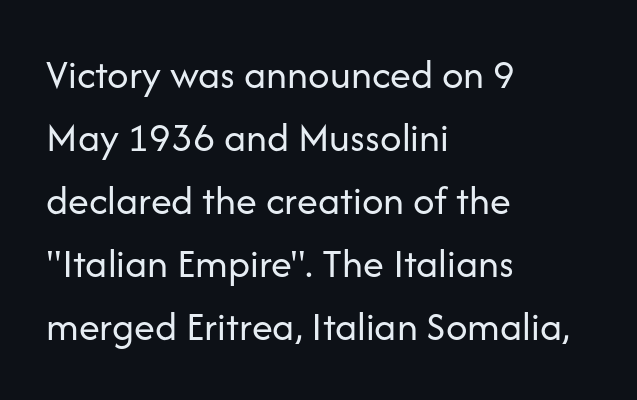
The image shows 42 px regular-weight sans-serif type, upright; set left-aligned, normal line spacing (1.5x), normal letter spacing, not underlined; low stroke contrast and a medium x-height.
